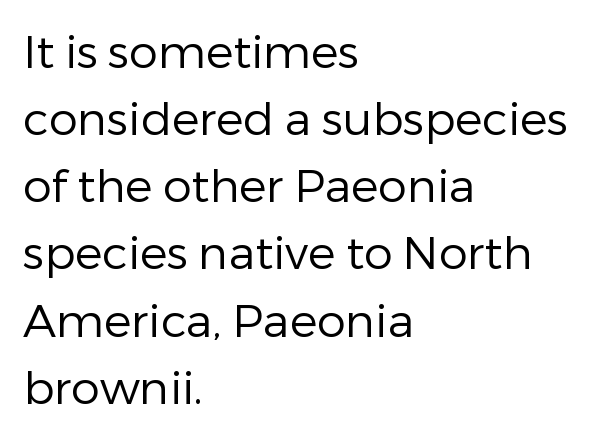
Q: Is the text bold? A: No.
Q: Is the text italic (slanted)? A: No, it is upright.
Q: Is the typeface a serif or a sans-serif typeface? A: Sans-serif.
Q: Is the text underlined? A: No.
Q: How is the paragraph aligned? A: Left-aligned.
Q: Is the spacing between letters normal or unusually wide? A: Normal.
Q: Is the spacing between lines tight, normal or loose? A: Normal.
Q: Width (condensed, normal, or wide)? A: Normal.
Q: Stroke contrast? A: Low.
Q: x-height? A: Medium.
Q: Monospaced? A: No.
